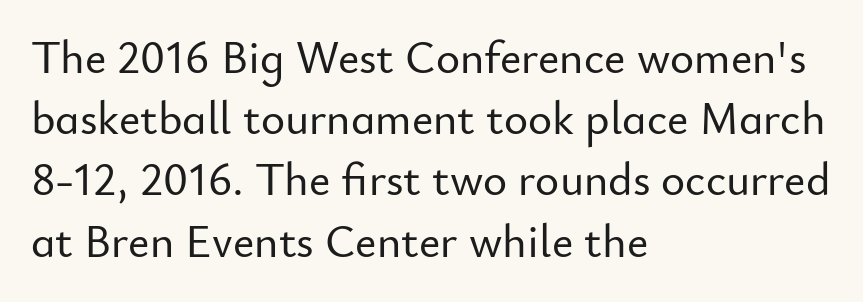
The image shows 46 px sans-serif type, upright; set left-aligned, normal line spacing (1.33x), normal letter spacing, not underlined; low stroke contrast and a small x-height.
